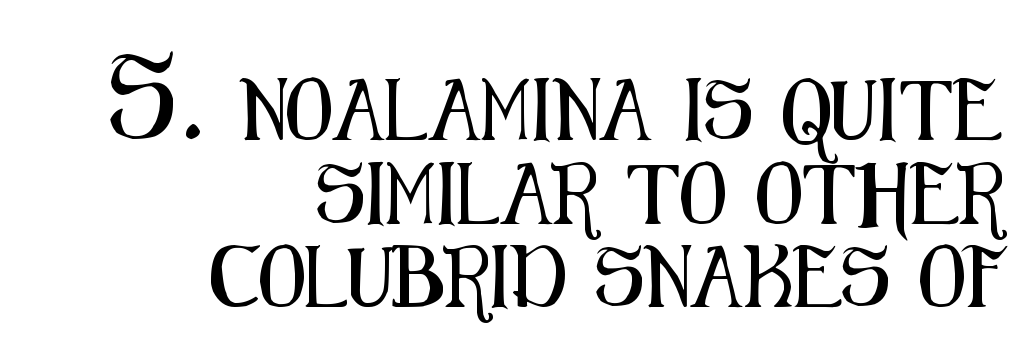
The image shows 61 px condensed type, upright; set right-aligned, normal line spacing (1.37x), normal letter spacing, not underlined; medium stroke contrast and a medium x-height.
